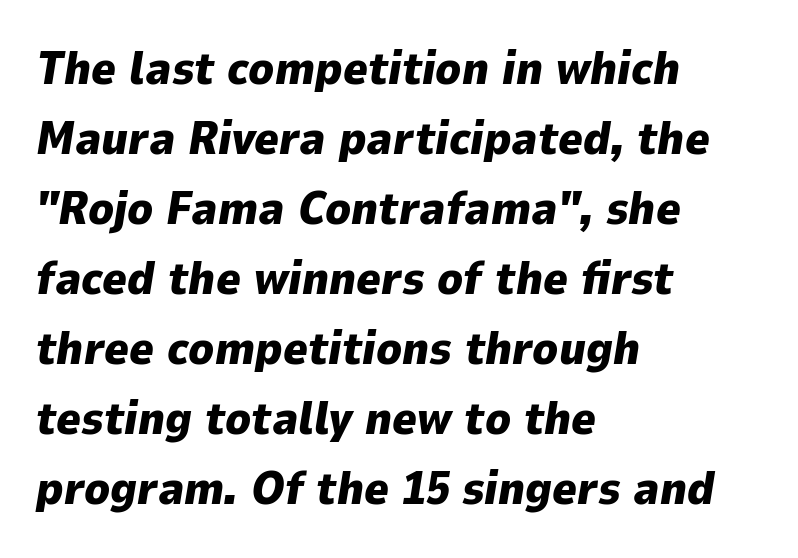
The image shows 47 px heavy type, italic (leaning right); set left-aligned, normal line spacing (1.49x), normal letter spacing, not underlined; low stroke contrast and a medium x-height.
